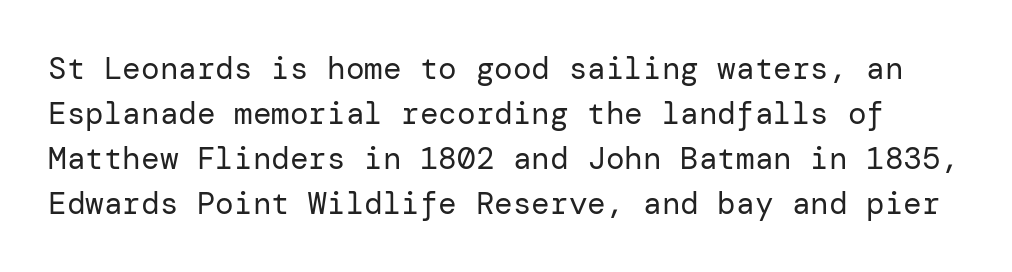
{"serif": "no", "italic": "no", "bold": "no", "weight": "regular", "width": "normal", "stroke_contrast": "low", "x_height": "medium", "underline": "no", "line_spacing": "normal", "line_spacing_ratio": 1.45, "letter_spacing": "normal", "letter_spacing_em": 0.0, "glyph_px": 31}
